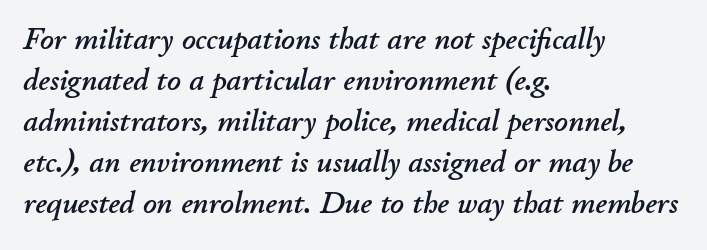
Q: Is the text italic (slanted)? A: Yes, it leans right by about 11 degrees.
Q: Is the text underlined? A: No.
Q: How is the paragraph aligned? A: Left-aligned.
Q: Is the spacing between letters normal or unusually wide? A: Normal.
Q: Is the spacing between lines tight, normal or loose? A: Normal.
Q: Width (condensed, normal, or wide)? A: Normal.
Q: Stroke contrast? A: Low.
Q: x-height? A: Small.
Q: Monospaced? A: No.
